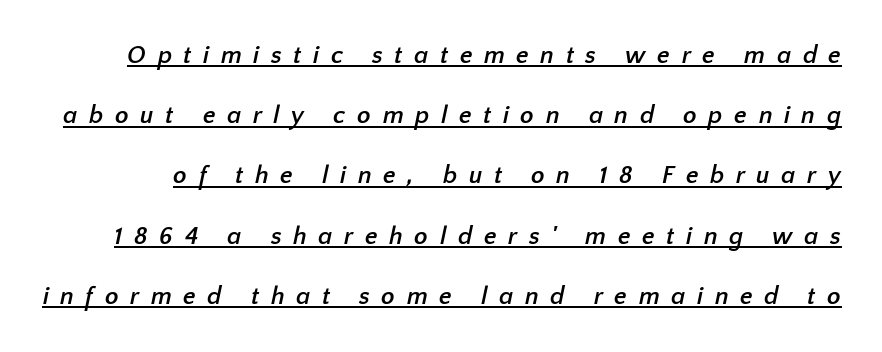
Q: Is the text bold? A: Yes.
Q: Is the text underlined? A: Yes.
Q: Is the spacing between letters normal or unusually wide? A: Unusually wide.
Q: Is the spacing between lines tight, normal or loose? A: Loose.
